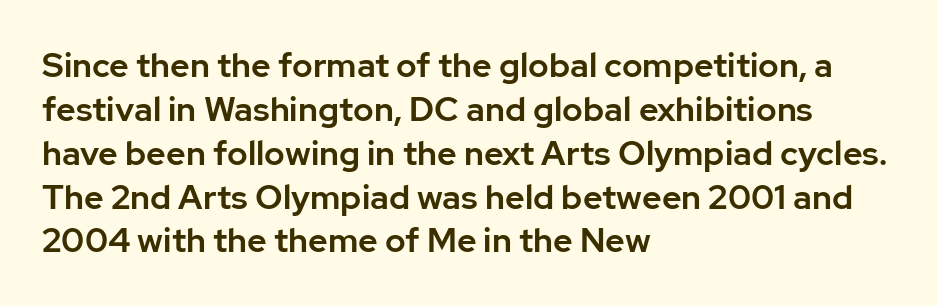
The image shows 34 px sans-serif type, upright; set left-aligned, normal line spacing (1.29x), normal letter spacing, not underlined; low stroke contrast and a medium x-height.
